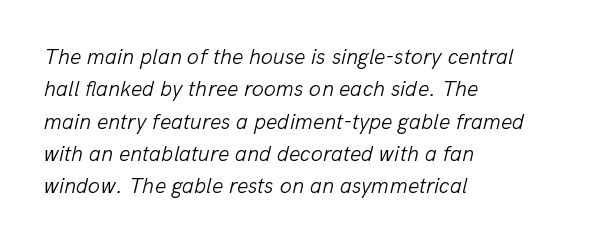
The image shows 22 px text type, italic (leaning right); set left-aligned, normal line spacing (1.47x), normal letter spacing, not underlined.
